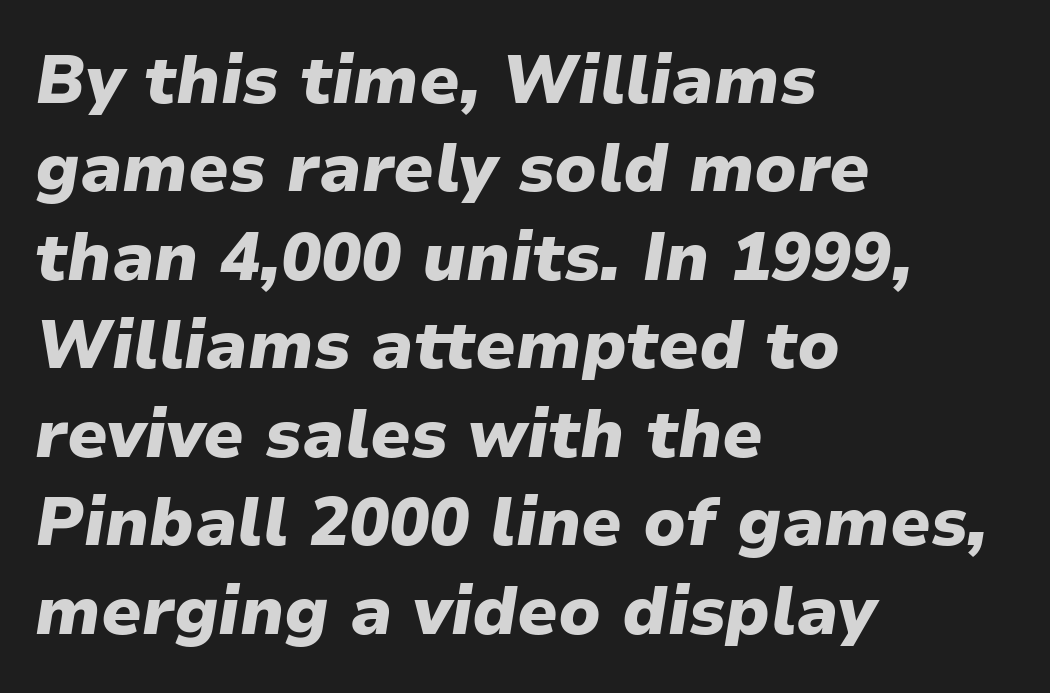
The image shows 67 px heavy type, italic (leaning right); set left-aligned, normal line spacing (1.32x), normal letter spacing, not underlined; low stroke contrast and a medium x-height.
